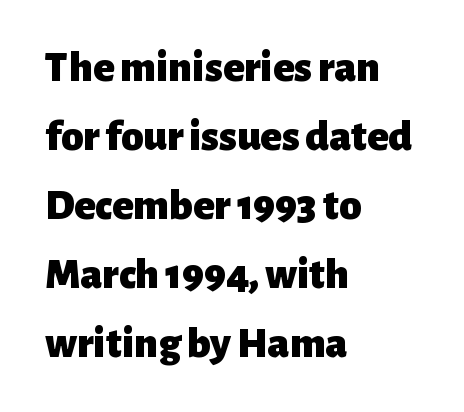
{"serif": "no", "italic": "no", "bold": "yes", "weight": "heavy", "width": "normal", "stroke_contrast": "low", "x_height": "medium", "monospaced": "no", "underline": "no", "align": "left", "line_spacing": "normal", "line_spacing_ratio": 1.57, "letter_spacing": "normal", "letter_spacing_em": 0.0, "glyph_px": 44}
